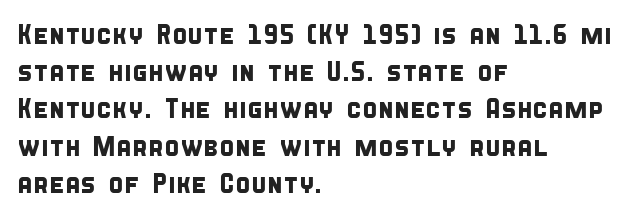
Q: Is the typeface a serif or a sans-serif typeface? A: Sans-serif.
Q: Is the text underlined? A: No.
Q: How is the paragraph aligned? A: Left-aligned.
Q: Is the spacing between letters normal or unusually wide? A: Normal.
Q: Is the spacing between lines tight, normal or loose? A: Normal.
Q: Width (condensed, normal, or wide)? A: Condensed.
Q: Stroke contrast? A: Low.
Q: x-height? A: Large.
Q: Monospaced? A: No.
